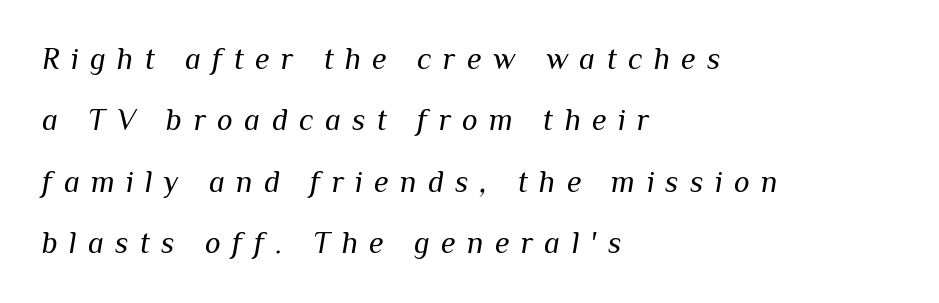
{"italic": "yes", "lean": "right", "slant_degrees": 10, "bold": "no", "weight": "regular", "width": "normal", "stroke_contrast": "medium", "x_height": "medium", "monospaced": "no", "underline": "no", "align": "left", "line_spacing": "loose", "line_spacing_ratio": 2.05, "letter_spacing": "wide", "letter_spacing_em": 0.38, "glyph_px": 30}
